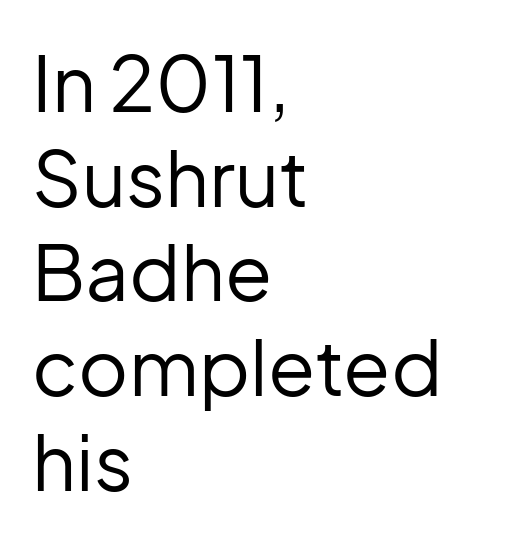
The image shows 77 px regular-weight sans-serif type, upright; set left-aligned, line spacing 1.23x, normal letter spacing, not underlined; low stroke contrast and a medium x-height.
